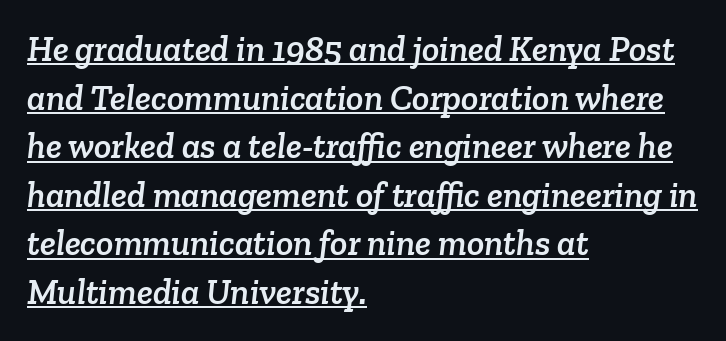
{"serif": "yes", "width": "normal", "stroke_contrast": "low", "x_height": "medium", "monospaced": "no", "underline": "yes", "align": "left", "line_spacing": "normal", "line_spacing_ratio": 1.35, "letter_spacing": "normal", "letter_spacing_em": 0.0, "glyph_px": 36}
